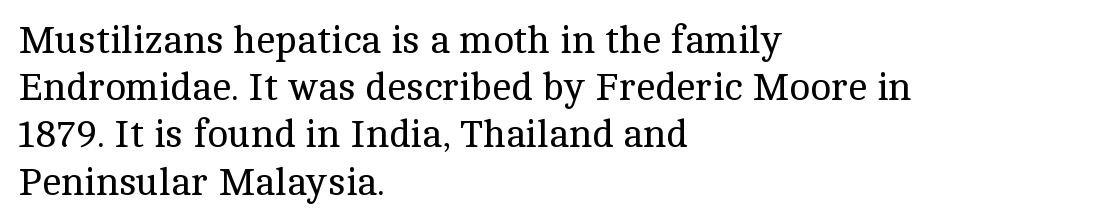
{"serif": "yes", "italic": "no", "bold": "no", "weight": "regular", "width": "normal", "x_height": "medium", "monospaced": "no", "underline": "no", "align": "left", "line_spacing_ratio": 1.21, "letter_spacing": "normal", "letter_spacing_em": 0.0, "glyph_px": 39}
